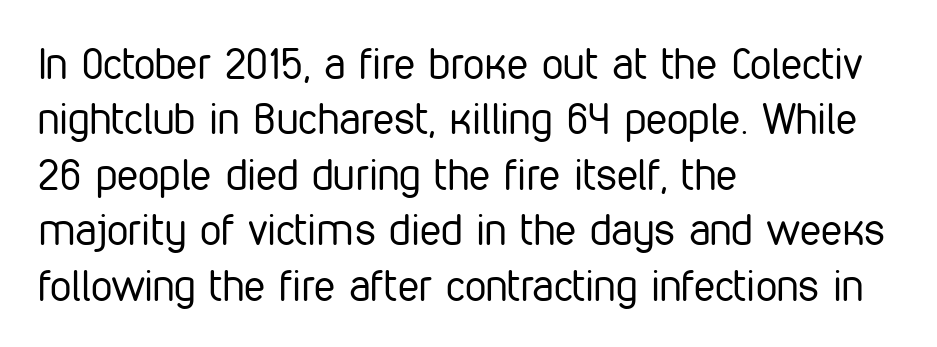
The image shows 43 px regular-weight, condensed sans-serif type, upright; set left-aligned, normal line spacing (1.29x), normal letter spacing, not underlined; low stroke contrast and a medium x-height.
